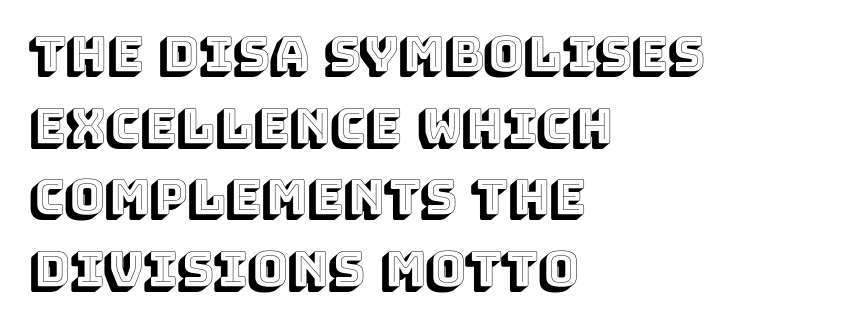
{"italic": "no", "width": "normal", "x_height": "large", "monospaced": "no", "underline": "no", "align": "left", "line_spacing": "normal", "line_spacing_ratio": 1.49, "letter_spacing": "normal", "letter_spacing_em": 0.0, "glyph_px": 48}
